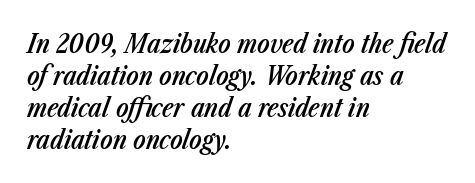
These lines keep a tight, regular rhythm from letter to letter. One-word summary of the alignment: left. Would a proofreader flag this as italicized? Yes. No word sits above an underline. This is the in-between weight designers call semibold or demi.
